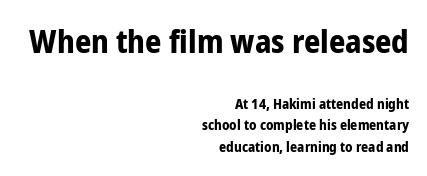
Just letters on the line, the space beneath them empty. The rendering keeps characters at their native spacing. I'd call this a sans setting — the letters go barefoot. Varying glyph widths throughout — classic text-font behaviour.
